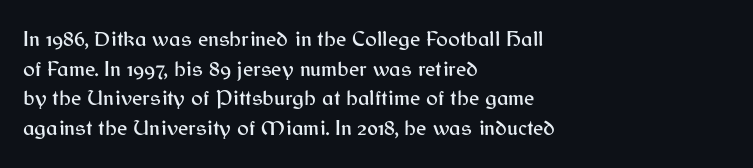
{"italic": "no", "underline": "no", "align": "left", "line_spacing": "normal", "line_spacing_ratio": 1.35, "letter_spacing": "normal", "letter_spacing_em": 0.0, "glyph_px": 22}
